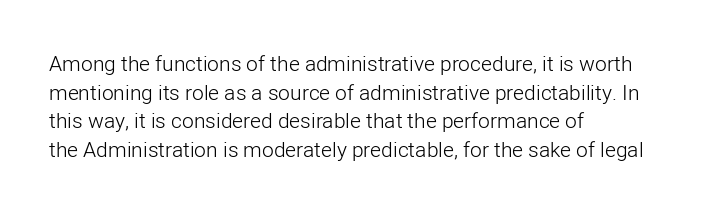
{"italic": "no", "bold": "no", "underline": "no", "align": "left", "line_spacing": "normal", "line_spacing_ratio": 1.36, "letter_spacing": "normal", "letter_spacing_em": 0.0, "glyph_px": 21}
